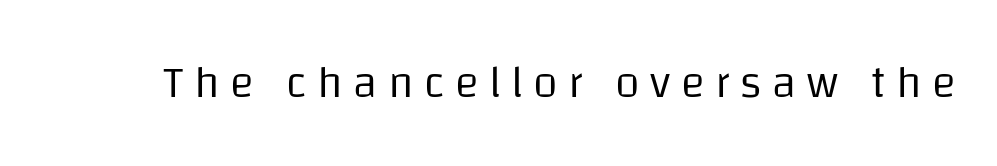
{"serif": "no", "italic": "no", "bold": "no", "weight": "regular", "width": "normal", "stroke_contrast": "low", "x_height": "large", "monospaced": "no", "underline": "no", "letter_spacing": "wide", "letter_spacing_em": 0.23, "glyph_px": 45}
